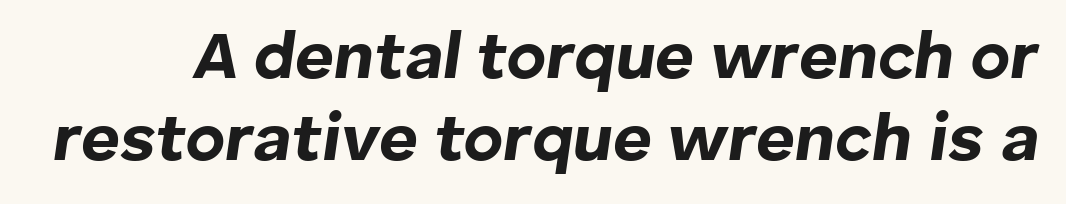
Emphasis by weight is at full strength: bold. The passage shown is not underscored anywhere. The face used here has a pronounced slope to its letters. Do the characters align in a grid? No, the font is proportional. Nobody touched the tracking dial on this one.
